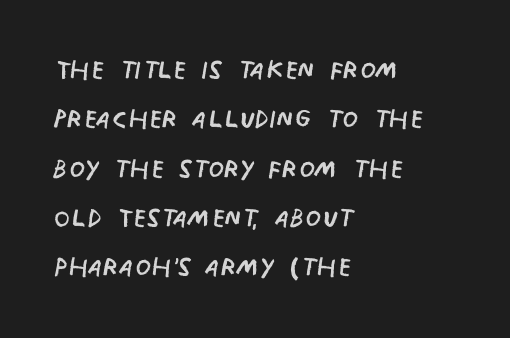
Look at the bottom of the vertical strokes: they stop flat, with no serifs. In CSS terms this would be text-align: left. The string is rendered with underlining switched off. Stems and bowls with no extra thickness — not bold. One glance says typical: line gaps are just what's usual.
